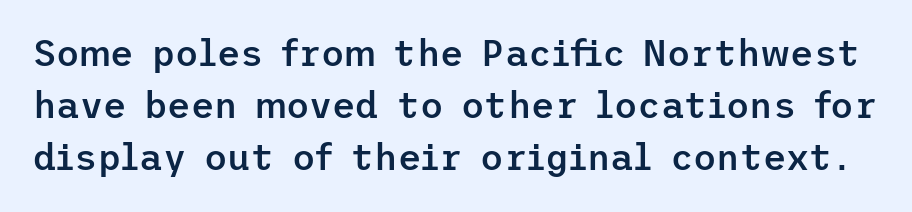
Q: Is the text bold? A: Semi-bold.
Q: Is the text italic (slanted)? A: No, it is upright.
Q: Is the typeface a serif or a sans-serif typeface? A: Sans-serif.
Q: Is the text underlined? A: No.
Q: Is the spacing between letters normal or unusually wide? A: Normal.
Q: Is the spacing between lines tight, normal or loose? A: Normal.
Q: Width (condensed, normal, or wide)? A: Normal.
Q: Stroke contrast? A: Low.
Q: x-height? A: Medium.
